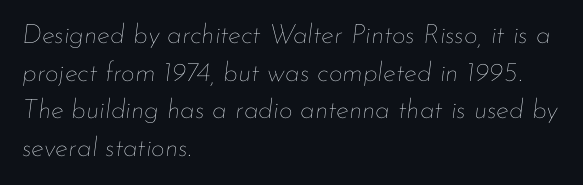
Q: Is the text bold? A: No.
Q: Is the text italic (slanted)? A: Yes, it leans right by about 7 degrees.
Q: Is the text underlined? A: No.
Q: How is the paragraph aligned? A: Left-aligned.
Q: Is the spacing between letters normal or unusually wide? A: Normal.
Q: Is the spacing between lines tight, normal or loose? A: Normal.
